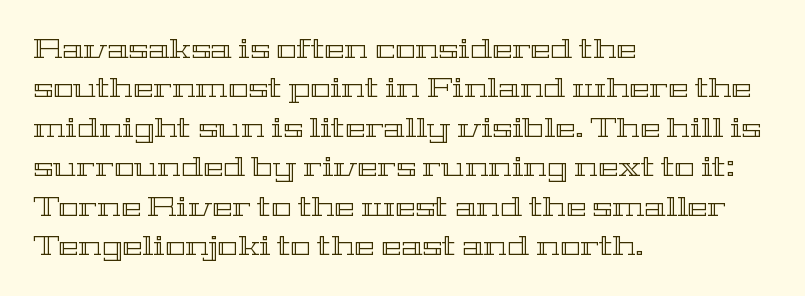
Rule under the text: the space is simply empty. The passage is arranged the way most books set body copy — flush left. This is the regular roman posture of the typeface. Default kerning and tracking; the words read as compact shapes.
